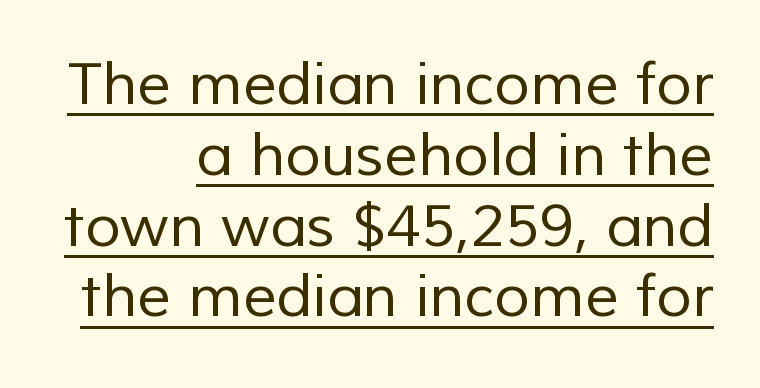
The image shows 59 px regular-weight sans-serif type; set right-aligned, line spacing 1.2x, normal letter spacing, underlined; low stroke contrast and a medium x-height.
